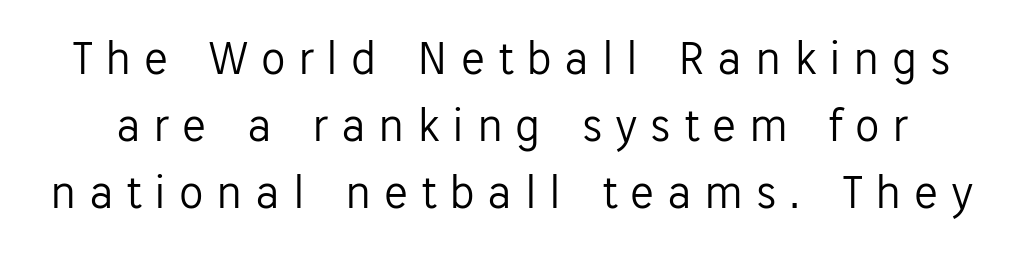
The image shows 49 px light sans-serif type, upright; set normal line spacing (1.37x), unusually wide letter spacing (+0.26 em), not underlined; low stroke contrast and a medium x-height.
